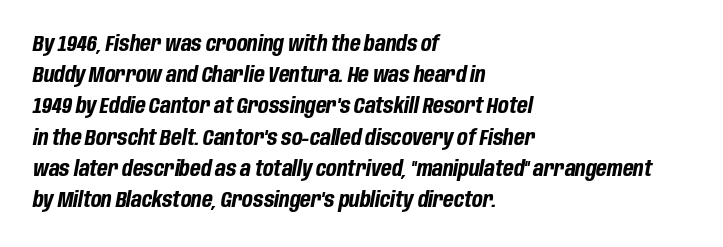
These lines stack with their left ends in a neat column. Standard letterfit; no display-style spreading of the glyphs. The designer left line spacing at the default. Caption: bold face, heavy strokes. Unmarked baselines from the first word to the last. Every character sits at an angle, as italics do.
